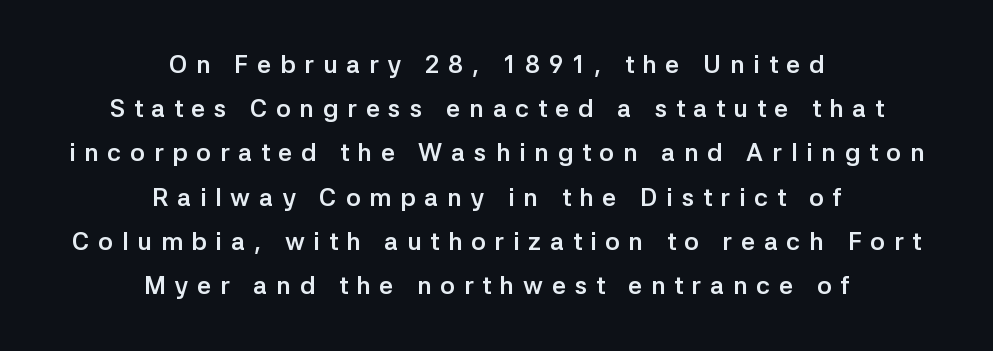
Q: Is the text bold? A: Yes.
Q: Is the text italic (slanted)? A: No, it is upright.
Q: Is the text underlined? A: No.
Q: How is the paragraph aligned? A: Centered.
Q: Is the spacing between letters normal or unusually wide? A: Unusually wide.
